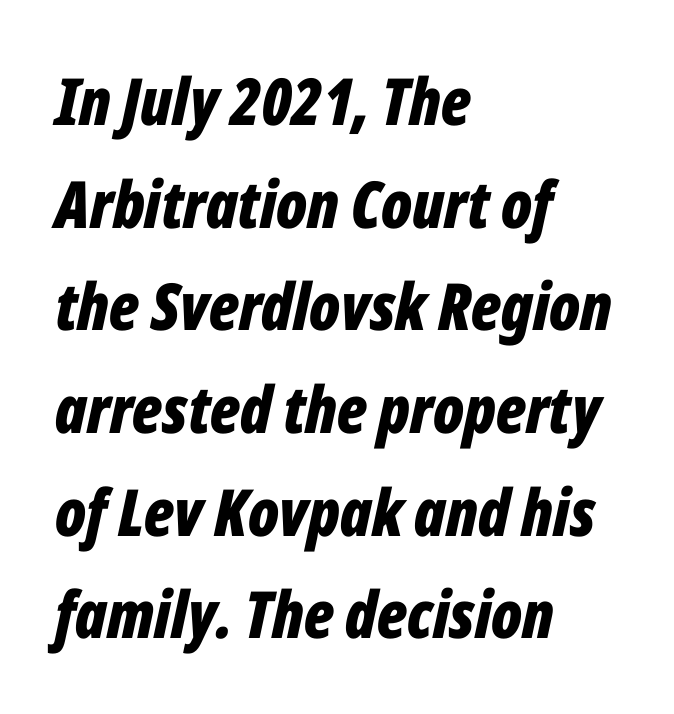
{"italic": "yes", "lean": "right", "slant_degrees": 12, "bold": "yes", "weight": "bold", "width": "condensed", "stroke_contrast": "low", "x_height": "medium", "monospaced": "no", "underline": "no", "align": "left", "line_spacing": "normal", "line_spacing_ratio": 1.58, "letter_spacing": "normal", "letter_spacing_em": 0.0, "glyph_px": 65}
